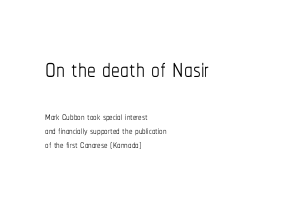
Q: Is the text bold? A: No.
Q: Is the text italic (slanted)? A: No, it is upright.
Q: Is the text underlined? A: No.
Q: How is the paragraph aligned? A: Left-aligned.
Q: Is the spacing between letters normal or unusually wide? A: Normal.
Q: Is the spacing between lines tight, normal or loose? A: Tight.
Q: Which block of text is set in a larger size, the first (top) or the second (bottom)? A: The first (top) one.
Q: Width (condensed, normal, or wide)? A: Condensed.
Q: Stroke contrast? A: Low.
Q: x-height? A: Medium.
Q: Monospaced? A: No.
